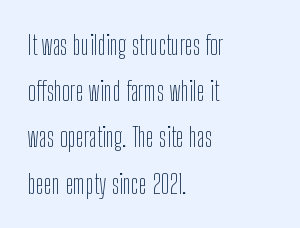
Which margin do the lines hug? The left one — the right edge is uneven. The letters stand straight up with perfectly vertical stems. Stems and bowls with no extra thickness — not bold. Nothing unusual about the tracking: characters are spaced as the font intends.
